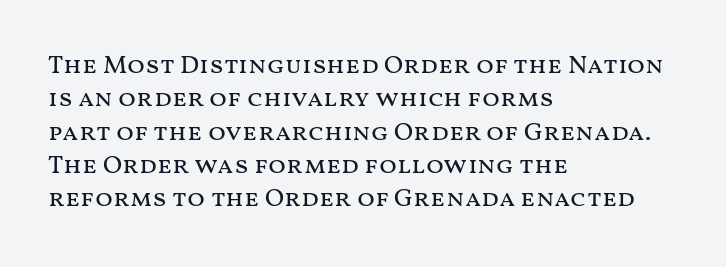
Q: Is the text bold? A: No.
Q: Is the text italic (slanted)? A: No, it is upright.
Q: Is the text underlined? A: No.
Q: How is the paragraph aligned? A: Left-aligned.
Q: Is the spacing between letters normal or unusually wide? A: Normal.
Q: Is the spacing between lines tight, normal or loose? A: Normal.
